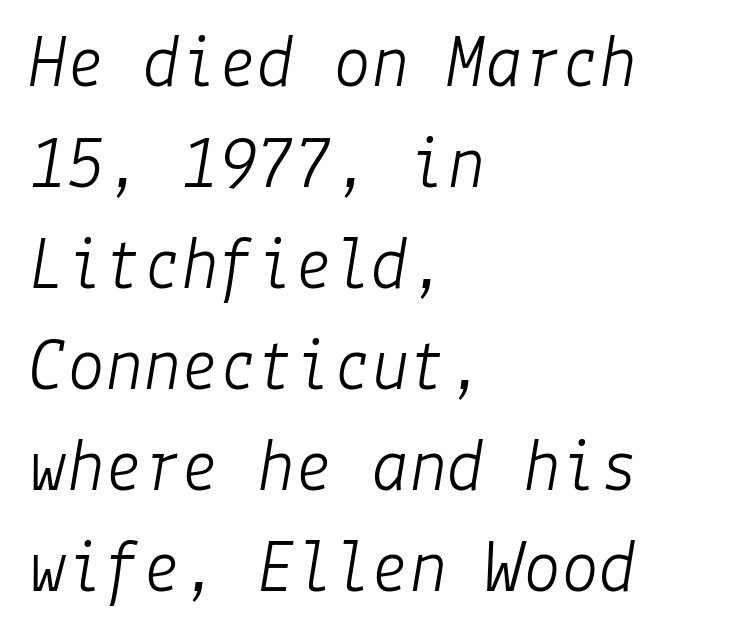
The image shows 76 px light type, italic (leaning right); set left-aligned, normal line spacing (1.33x), normal letter spacing, not underlined; low stroke contrast and a medium x-height.
